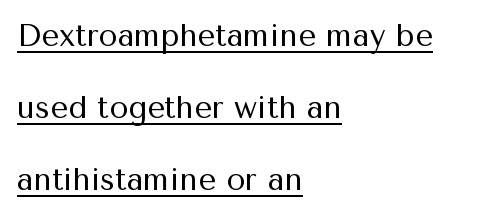
The face looks like a standard text weight, possibly lighter. Looks like regular typesetting: each glyph gets only the width it needs. This is sans-serif lettering, the kind often seen on screens and signage. Characters remain perfectly vertical along every line.
